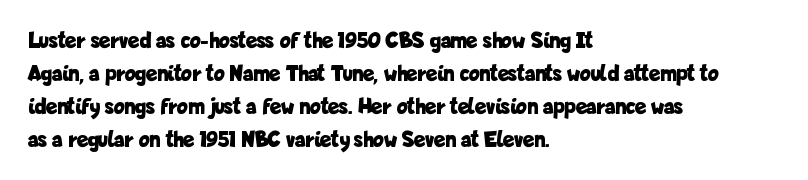
The image shows 23 px bold type, upright; set left-aligned, normal line spacing (1.43x), normal letter spacing, not underlined.
